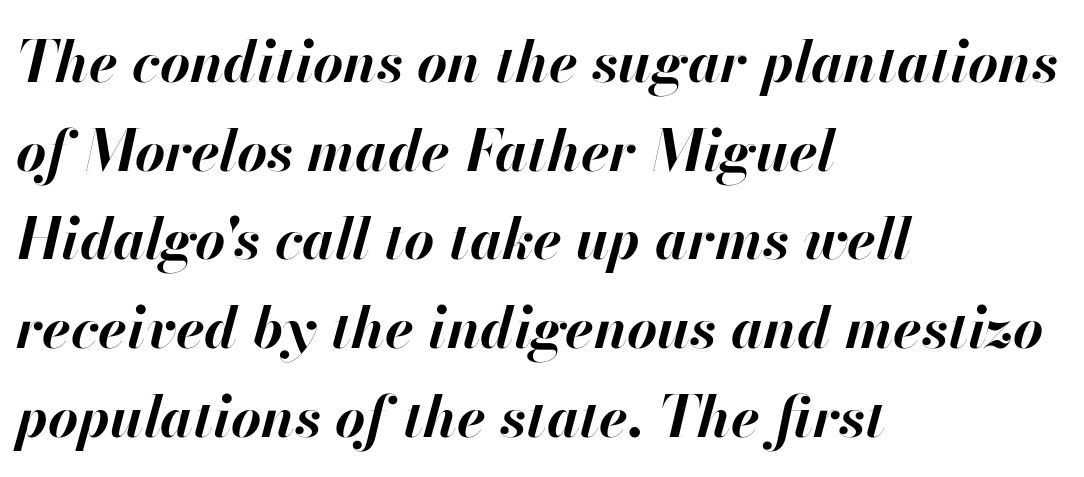
{"italic": "yes", "lean": "right", "slant_degrees": 13, "bold": "yes", "weight": "bold", "width": "normal", "stroke_contrast": "high", "x_height": "small", "monospaced": "no", "underline": "no", "align": "left", "line_spacing": "normal", "line_spacing_ratio": 1.53, "letter_spacing": "normal", "letter_spacing_em": 0.0, "glyph_px": 58}
